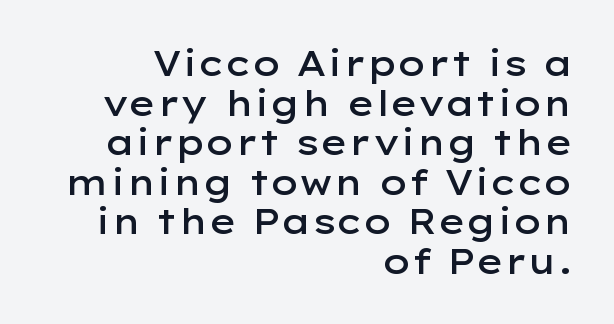
{"serif": "no", "italic": "no", "bold": "semi", "weight": "semibold", "width": "wide", "stroke_contrast": "low", "x_height": "medium", "monospaced": "no", "underline": "no", "align": "right", "line_spacing": "tight", "line_spacing_ratio": 1.13, "letter_spacing": "normal", "letter_spacing_em": 0.0, "glyph_px": 35}
